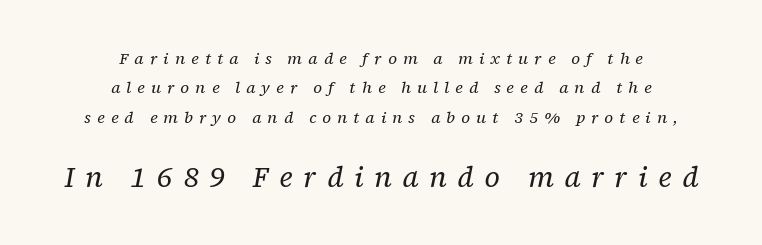
Letterform terminals end in serifs throughout the passage. The weight would be labelled regular, book, light, or lighter still. Think of a printed novel: that variable character pitch is what you see here. The designer gave the closing block more size than the opening block. Looking at the ascenders, they clearly lean. Letters rest on an invisible, unmarked baseline.
